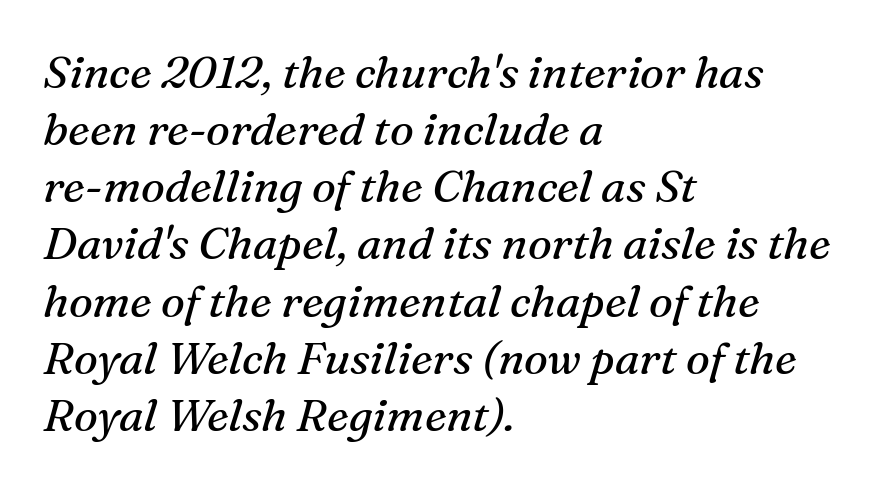
{"serif": "yes", "italic": "yes", "lean": "right", "slant_degrees": 16, "bold": "no", "weight": "regular", "width": "normal", "stroke_contrast": "medium", "x_height": "medium", "monospaced": "no", "underline": "no", "align": "left", "line_spacing": "normal", "line_spacing_ratio": 1.27, "letter_spacing": "normal", "letter_spacing_em": 0.0, "glyph_px": 45}
